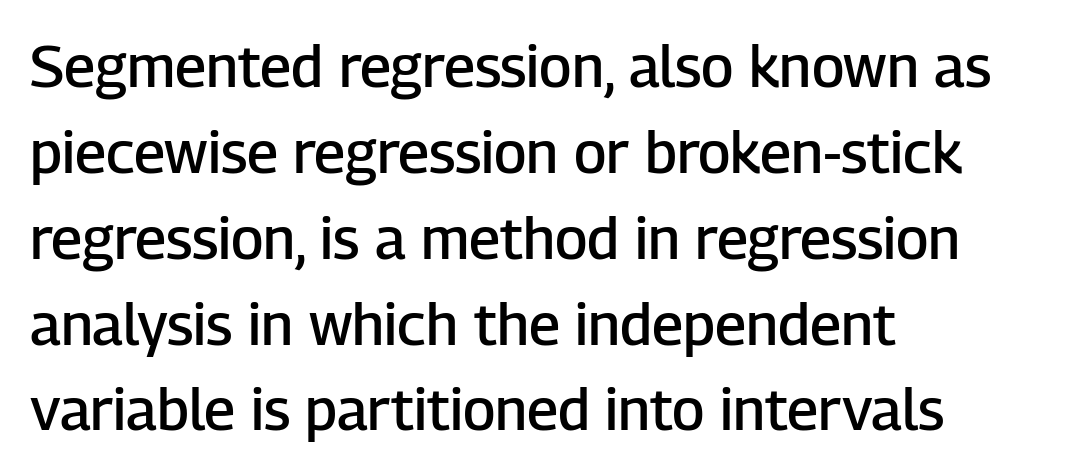
No italicization has been applied; the sample stays upright. Rows of type keep a routine distance in the vertical direction. No extra tracking has been applied to these lines. Typeset ragged right — the left edge is the straight one. These lines are rendered in a variable-pitch font. Anything drawn beneath the words? Only blank space.
